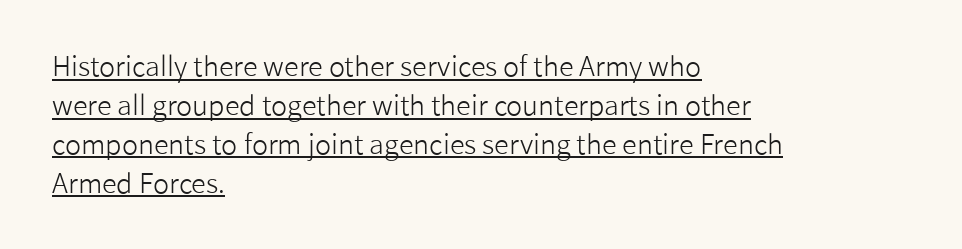
The image shows 27 px text type, upright; set left-aligned, normal line spacing (1.44x), normal letter spacing, underlined.
